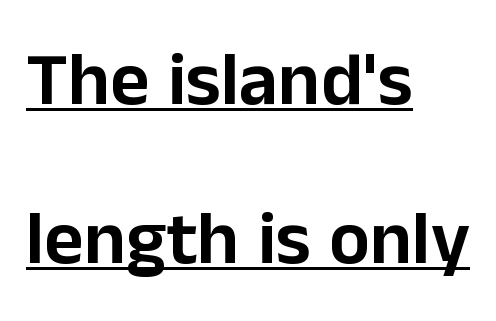
Here the glyphs are tracked normally, forming tight word shapes. Proportional: the letters do not fall into vertical columns. These lines are set flush left with a ragged right edge. The passage shown is underscored from start to finish.
